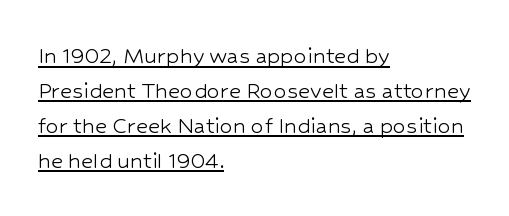
{"italic": "no", "bold": "no", "underline": "yes", "align": "left", "line_spacing": "normal", "line_spacing_ratio": 1.34, "letter_spacing": "normal", "letter_spacing_em": 0.0, "glyph_px": 26}
